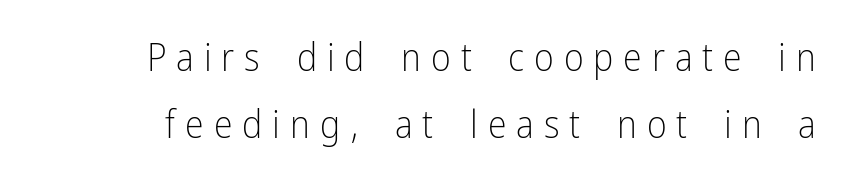
The image shows 38 px light, condensed sans-serif type, upright; set line spacing 1.76x, unusually wide letter spacing (+0.26 em), not underlined; low stroke contrast and a medium x-height.
